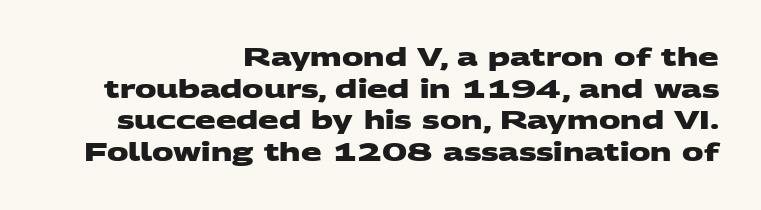
Notice how descenders clear the ascenders below comfortably — that's standard leading. The typesetter chose a ragged-left arrangement here. Anything drawn beneath the words? Only blank space. Heavy-handed strokes throughout: this text is bold. This sample uses plain, unmodified letter spacing.
